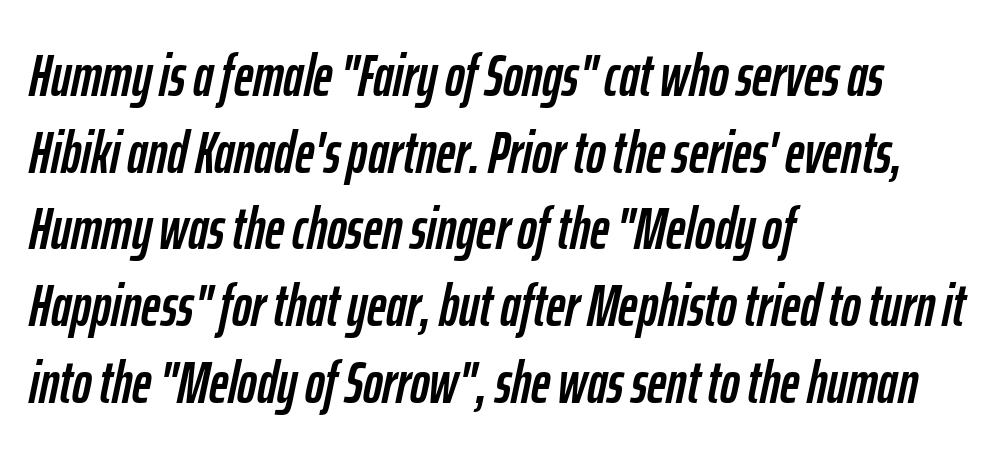
The image shows 59 px condensed type, italic (leaning right); set left-aligned, normal line spacing (1.3x), normal letter spacing, not underlined; low stroke contrast and a medium x-height.
